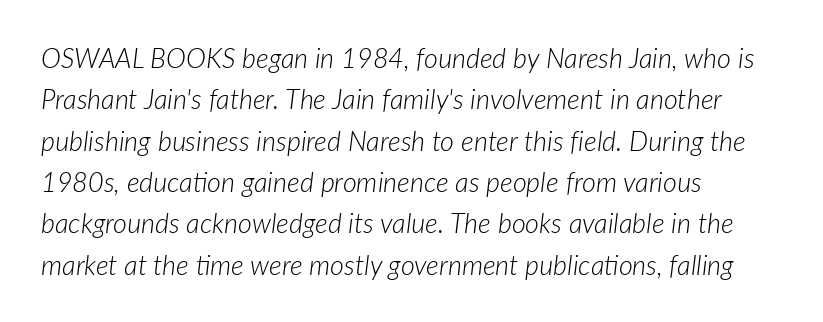
Is the type slanted? Yes — the strokes lean at a clear angle. The foot of each line stays bare and open. Stems here are at most as thick as an everyday book face. Students, note that the glyphs here touch the page at normal intervals.
